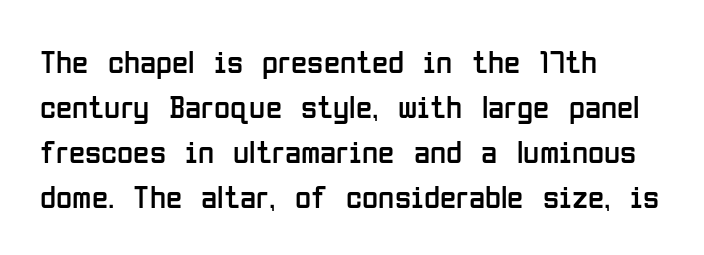
The image shows 33 px regular-weight, condensed sans-serif type, upright; set left-aligned, normal line spacing (1.36x), normal letter spacing, not underlined; low stroke contrast and a medium x-height.
